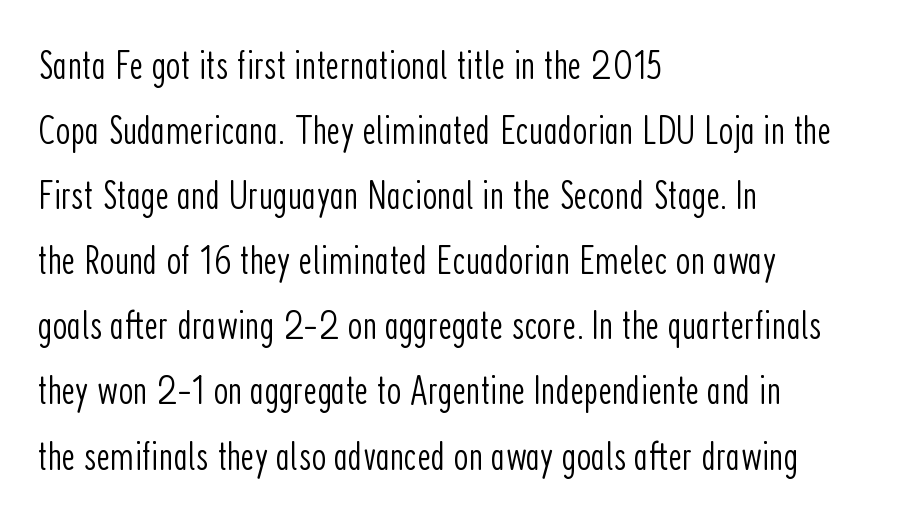
Q: Is the text bold? A: No.
Q: Is the text italic (slanted)? A: No, it is upright.
Q: Is the typeface a serif or a sans-serif typeface? A: Sans-serif.
Q: Is the text underlined? A: No.
Q: How is the paragraph aligned? A: Left-aligned.
Q: Is the spacing between letters normal or unusually wide? A: Normal.
Q: Is the spacing between lines tight, normal or loose? A: Normal.
Q: Width (condensed, normal, or wide)? A: Condensed.
Q: Stroke contrast? A: Low.
Q: x-height? A: Medium.
Q: Monospaced? A: No.
